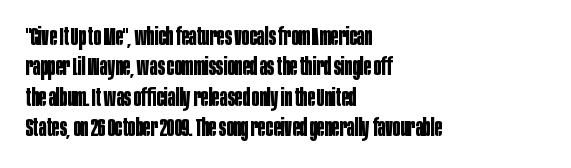
Each line starts at the same left margin while the right side varies. Words appear dense and cohesive because spacing is normal. What weight is shown? A full bold with thick strokes. Nope, not italic — everything's standing straight.
